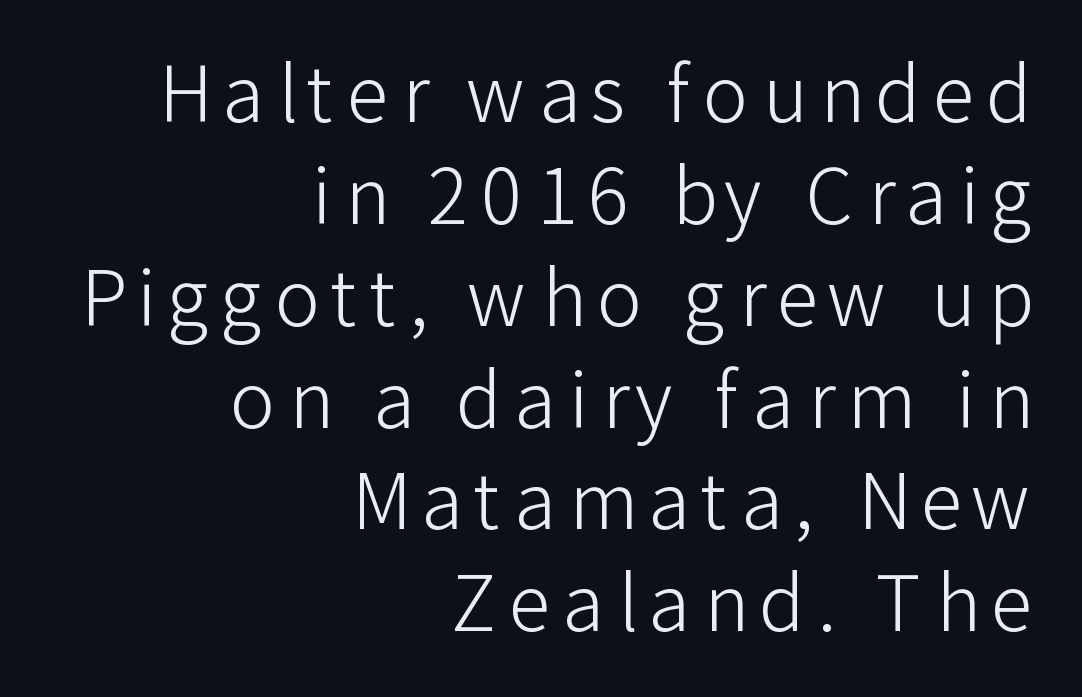
{"serif": "no", "italic": "no", "bold": "no", "weight": "light", "width": "normal", "stroke_contrast": "low", "x_height": "medium", "monospaced": "no", "underline": "no", "align": "right", "line_spacing": "normal", "line_spacing_ratio": 1.34, "glyph_px": 76}
